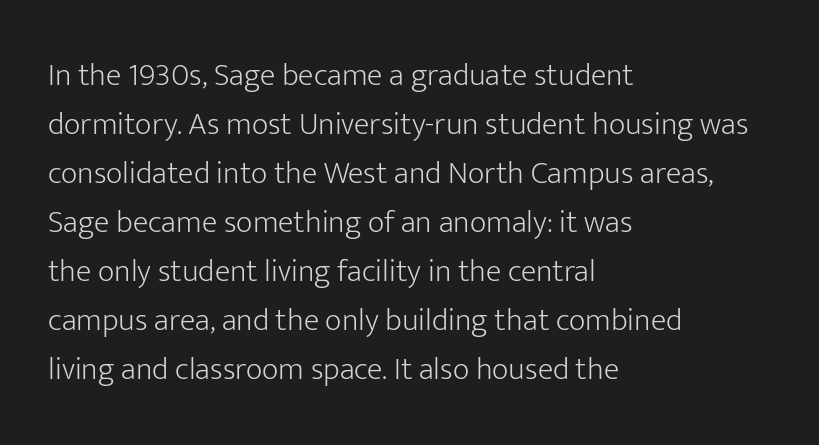
Q: Is the text bold? A: No.
Q: Is the text italic (slanted)? A: No, it is upright.
Q: Is the typeface a serif or a sans-serif typeface? A: Sans-serif.
Q: Is the text underlined? A: No.
Q: How is the paragraph aligned? A: Left-aligned.
Q: Is the spacing between letters normal or unusually wide? A: Normal.
Q: Is the spacing between lines tight, normal or loose? A: Normal.
Q: Width (condensed, normal, or wide)? A: Normal.
Q: Stroke contrast? A: Low.
Q: x-height? A: Medium.
Q: Monospaced? A: No.
